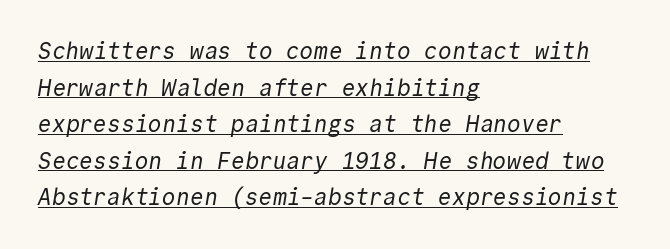
The passage shown stacks its lines at a standard gap. Line starts are locked; line ends wander. Short note: letters normally spaced. The passage shown is not bold in any degree. A typographer would call this underscored text.
